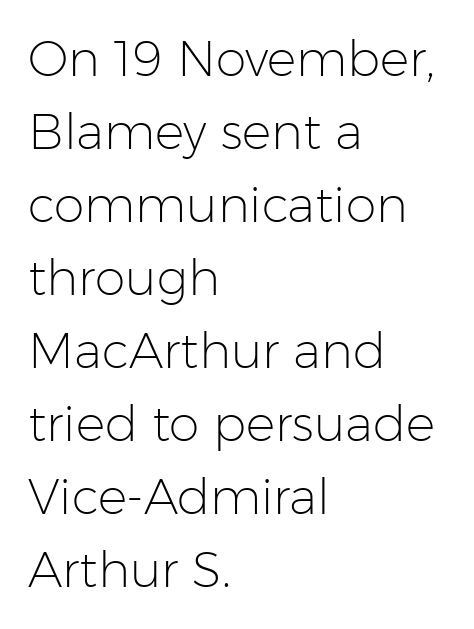
Q: Is the text bold? A: No.
Q: Is the text italic (slanted)? A: No, it is upright.
Q: Is the typeface a serif or a sans-serif typeface? A: Sans-serif.
Q: Is the text underlined? A: No.
Q: How is the paragraph aligned? A: Left-aligned.
Q: Is the spacing between letters normal or unusually wide? A: Normal.
Q: Is the spacing between lines tight, normal or loose? A: Normal.
Q: Width (condensed, normal, or wide)? A: Normal.
Q: Stroke contrast? A: Low.
Q: x-height? A: Medium.
Q: Monospaced? A: No.
